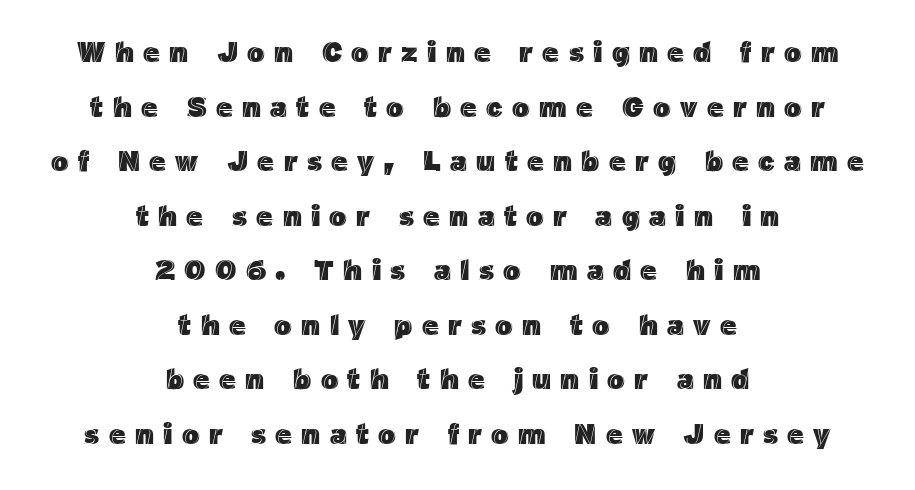
Q: Is the text italic (slanted)? A: No, it is upright.
Q: Is the text underlined? A: No.
Q: How is the paragraph aligned? A: Centered.
Q: Is the spacing between letters normal or unusually wide? A: Unusually wide.
Q: Width (condensed, normal, or wide)? A: Normal.
Q: x-height? A: Medium.
Q: Monospaced? A: No.
